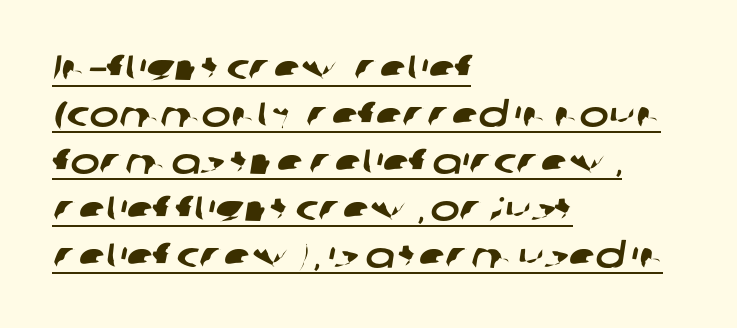
The image shows 35 px wide sans-serif type; set left-aligned, normal line spacing (1.34x), normal letter spacing, underlined; low stroke contrast and a medium x-height.
